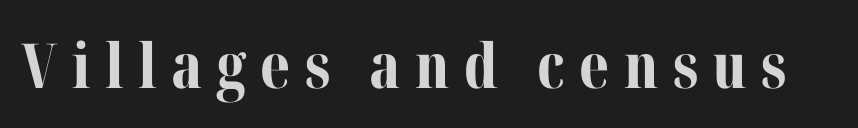
{"serif": "yes", "italic": "no", "bold": "yes", "weight": "bold", "width": "normal", "stroke_contrast": "medium", "x_height": "medium", "monospaced": "no", "underline": "no", "letter_spacing": "wide", "letter_spacing_em": 0.23, "glyph_px": 62}
